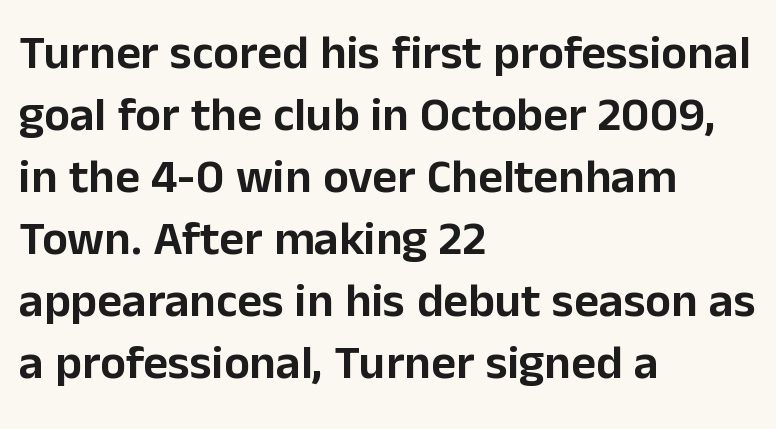
The image shows 48 px sans-serif type, upright; set left-aligned, normal line spacing (1.29x), normal letter spacing, not underlined; low stroke contrast and a medium x-height.
